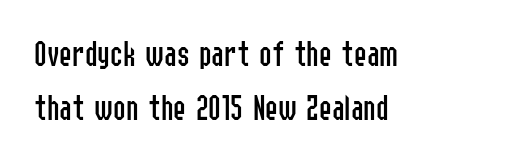
{"serif": "no", "italic": "no", "bold": "no", "weight": "regular", "width": "condensed", "stroke_contrast": "low", "x_height": "medium", "monospaced": "no", "underline": "no", "align": "left", "line_spacing": "normal", "line_spacing_ratio": 1.41, "letter_spacing": "normal", "letter_spacing_em": 0.0, "glyph_px": 38}
